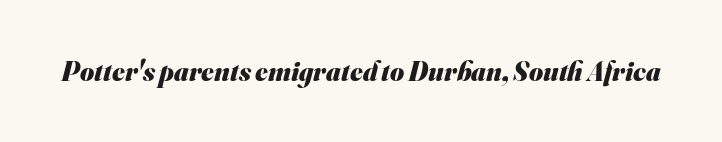
{"bold": "yes", "underline": "no", "letter_spacing": "normal", "letter_spacing_em": 0.0, "glyph_px": 27}
